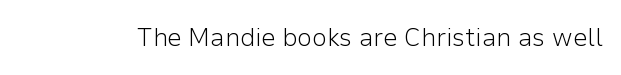
A roman cut, with each character standing at attention. Decoration check: the copy has no underline. The gaps between neighbouring characters are ordinary and unremarkable. Bold? No — there's no thickening of the strokes.
